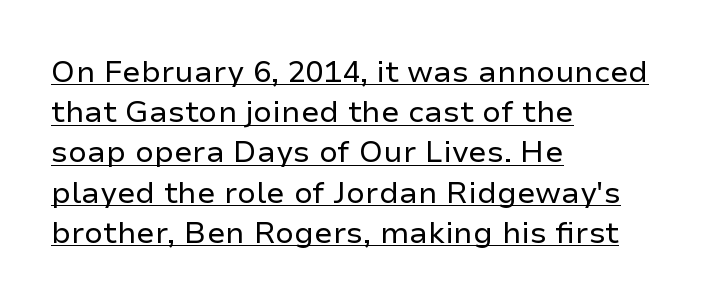
The letters sit at their default tracking, neither squeezed nor spread. The strokes are not fattened; the text isn't bold. Character widths vary here, with narrow letters taking less room than wide ones. What kind of face is this? One without serifs — a sans. Underlining? Definitely there. Regarding leading, the lines here are spaced in the standard way.
